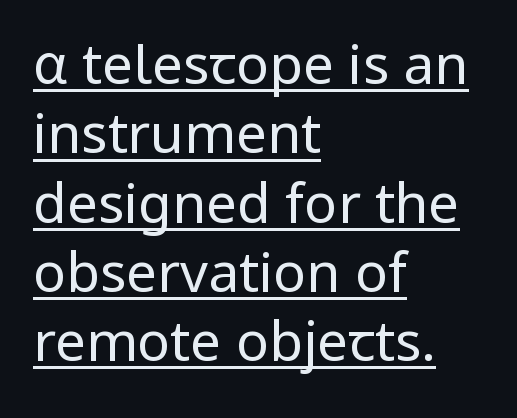
The axis of the letterforms is exactly vertical. Compared with a centered layout, this one pins lines to the left instead. Has an underline been added? It has. Nope, no serifs anywhere on these letters.
